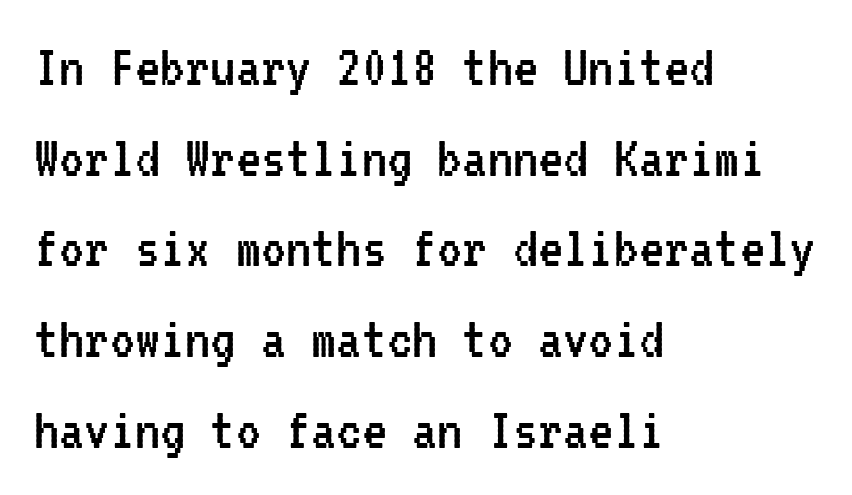
Q: Is the text bold? A: No.
Q: Is the text italic (slanted)? A: No, it is upright.
Q: Is the typeface a serif or a sans-serif typeface? A: Sans-serif.
Q: Is the text underlined? A: No.
Q: How is the paragraph aligned? A: Left-aligned.
Q: Is the spacing between letters normal or unusually wide? A: Normal.
Q: Is the spacing between lines tight, normal or loose? A: Normal.
Q: Width (condensed, normal, or wide)? A: Condensed.
Q: Stroke contrast? A: Low.
Q: x-height? A: Medium.
Q: Monospaced? A: Yes.
